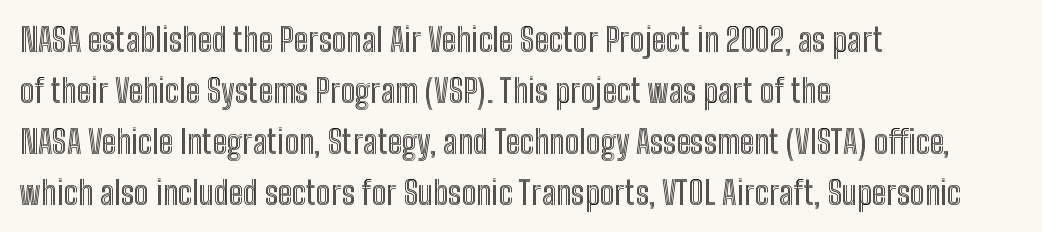
The face used here is rendered with its standard letterfit. Rendered with straight, roman letterforms. Successive baselines arrive at the customary interval. The space directly below the letters is spotless. These lines are set flush left with a ragged right edge. The face used here is proportionally spaced, like ordinary book or web type.
